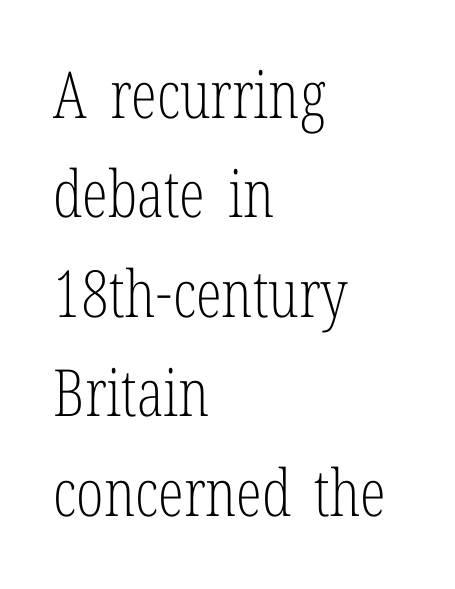
Q: Is the text bold? A: No.
Q: Is the text italic (slanted)? A: No, it is upright.
Q: Is the typeface a serif or a sans-serif typeface? A: Serif.
Q: Is the text underlined? A: No.
Q: How is the paragraph aligned? A: Left-aligned.
Q: Is the spacing between letters normal or unusually wide? A: Normal.
Q: Is the spacing between lines tight, normal or loose? A: Normal.
Q: Width (condensed, normal, or wide)? A: Condensed.
Q: Stroke contrast? A: Low.
Q: x-height? A: Medium.
Q: Monospaced? A: No.
